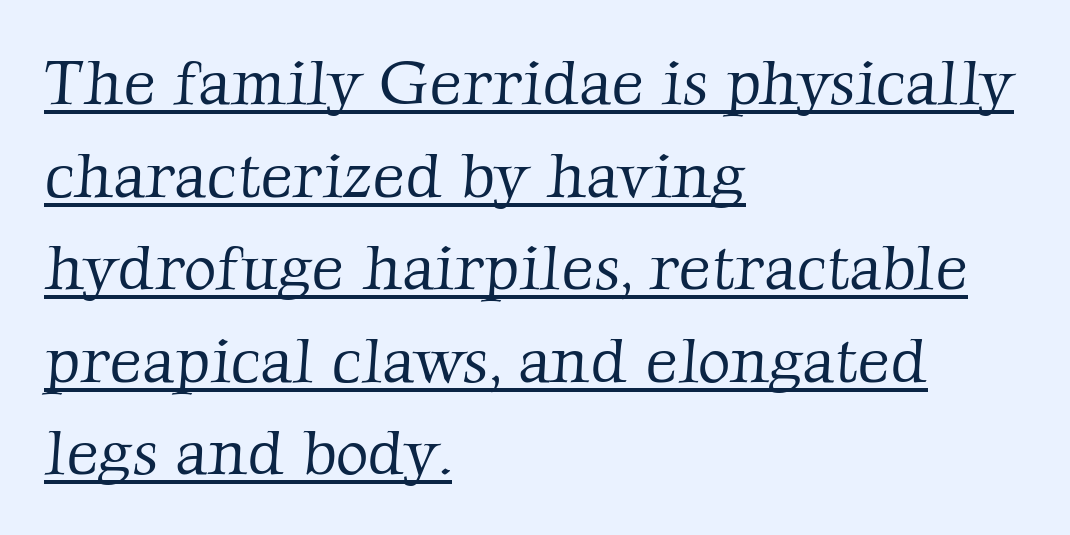
Q: Is the text bold? A: No.
Q: Is the typeface a serif or a sans-serif typeface? A: Serif.
Q: Is the text underlined? A: Yes.
Q: How is the paragraph aligned? A: Left-aligned.
Q: Is the spacing between letters normal or unusually wide? A: Normal.
Q: Is the spacing between lines tight, normal or loose? A: Normal.
Q: Width (condensed, normal, or wide)? A: Normal.
Q: Stroke contrast? A: Low.
Q: x-height? A: Medium.
Q: Monospaced? A: No.
